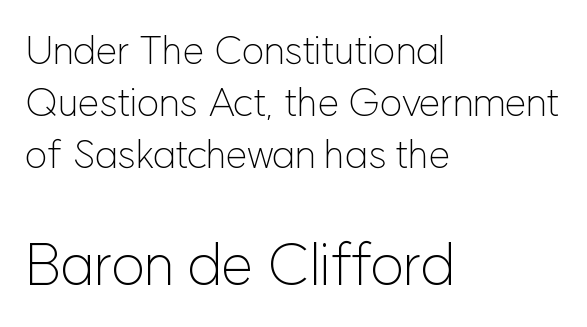
The image shows 58 px light sans-serif type, upright; set left-aligned, normal line spacing (1.33x), normal letter spacing, not underlined; the second (bottom) block is 1.49x larger; low stroke contrast and a medium x-height.
